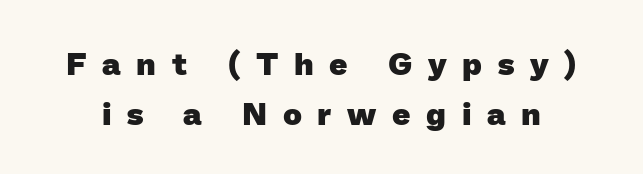
The image shows 32 px heavy sans-serif type; set normal line spacing (1.56x), unusually wide letter spacing (+0.49 em), not underlined; low stroke contrast and a medium x-height.
